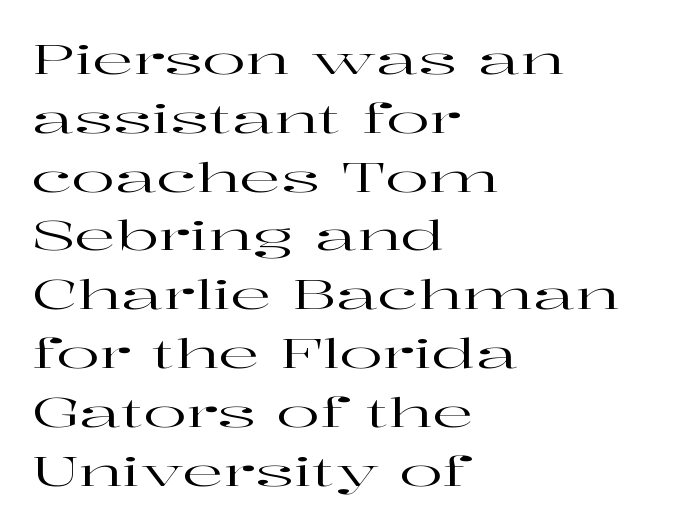
Q: Is the text italic (slanted)? A: No, it is upright.
Q: Is the typeface a serif or a sans-serif typeface? A: Serif.
Q: Is the text underlined? A: No.
Q: How is the paragraph aligned? A: Left-aligned.
Q: Is the spacing between letters normal or unusually wide? A: Normal.
Q: Is the spacing between lines tight, normal or loose? A: Normal.
Q: Width (condensed, normal, or wide)? A: Wide.
Q: Stroke contrast? A: High.
Q: x-height? A: Medium.
Q: Monospaced? A: No.
